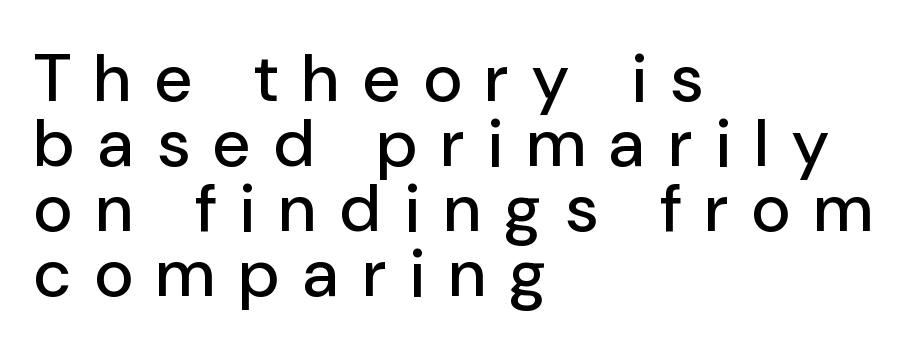
{"serif": "no", "italic": "no", "width": "normal", "stroke_contrast": "low", "x_height": "medium", "monospaced": "no", "underline": "no", "align": "left", "line_spacing": "tight", "line_spacing_ratio": 0.97, "letter_spacing": "wide", "letter_spacing_em": 0.36, "glyph_px": 67}
